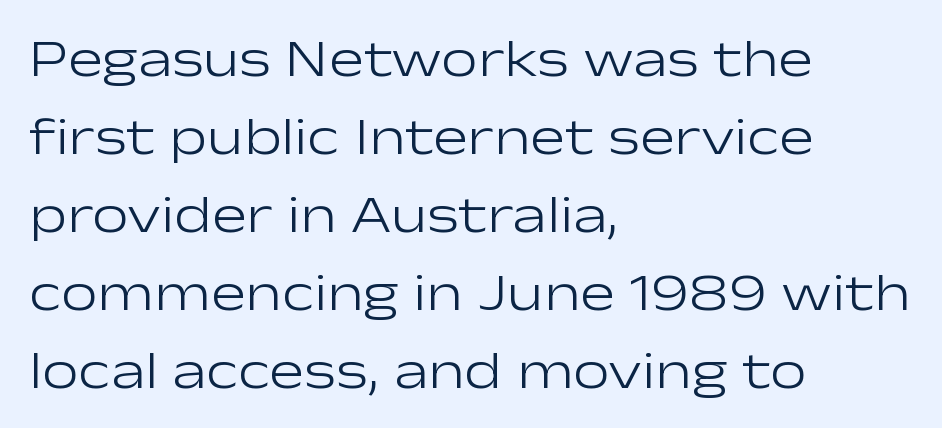
Teacher's note: observe the even left margin — that is flush-left alignment. The passage shown has conventional tracking throughout. The zone under the glyphs is completely vacant. The line-height multiplier appears to be the usual default. Posture: vertical.
